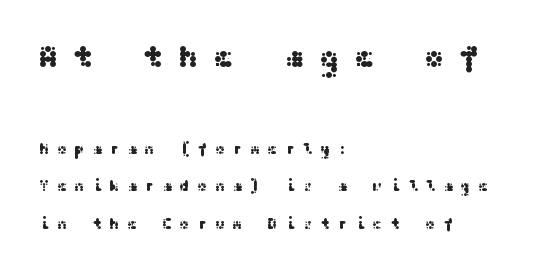
{"serif": "no", "italic": "no", "width": "wide", "stroke_contrast": "medium", "x_height": "medium", "underline": "no", "align": "left", "line_spacing": "loose", "line_spacing_ratio": 2.33, "letter_spacing": "wide", "letter_spacing_em": 0.43, "larger_block": "first", "size_ratio": 2.0, "glyph_px": 32}
